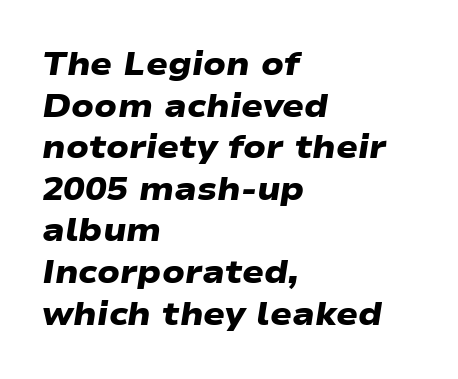
The image shows 32 px heavy, wide sans-serif type; set left-aligned, normal line spacing (1.3x), normal letter spacing, not underlined; low stroke contrast and a medium x-height.
